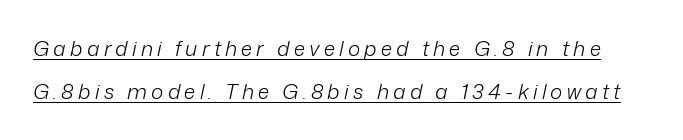
{"italic": "yes", "lean": "right", "slant_degrees": 12, "bold": "no", "underline": "yes", "line_spacing": "loose", "line_spacing_ratio": 2.07, "letter_spacing": "wide", "letter_spacing_em": 0.2, "glyph_px": 21}
